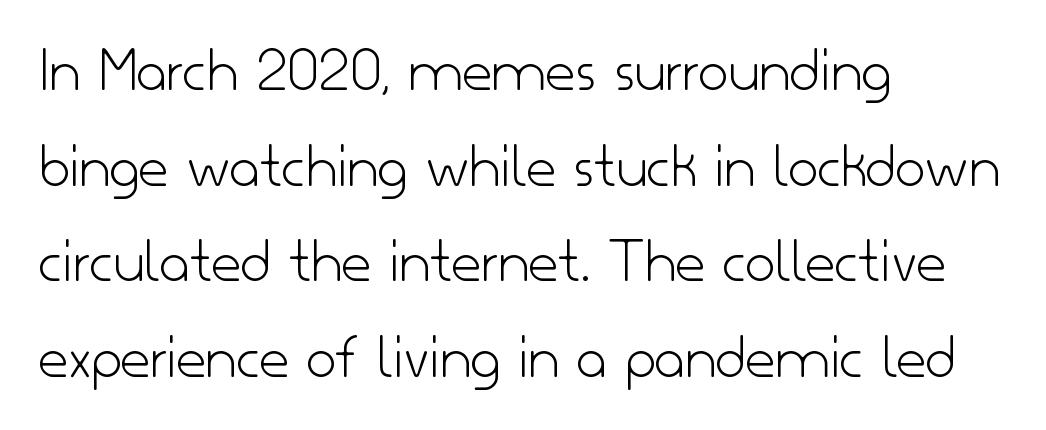
Do the characters align in a grid? No, the font is proportional. Letters rest on an invisible, unmarked baseline. The face used here is a sans, in the tradition of grotesques and geometrics. The rendering uses a moderate line-height, typical for paragraphs. The gaps between neighbouring characters are ordinary and unremarkable.
